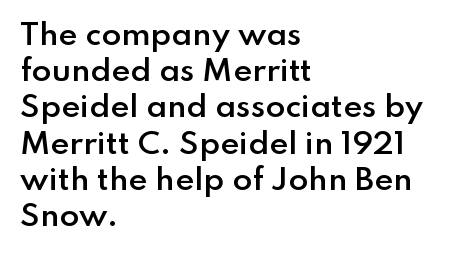
{"serif": "no", "italic": "no", "bold": "semi", "weight": "semibold", "width": "normal", "stroke_contrast": "low", "x_height": "small", "monospaced": "no", "underline": "no", "align": "left", "line_spacing": "normal", "line_spacing_ratio": 1.25, "letter_spacing": "normal", "letter_spacing_em": 0.0, "glyph_px": 29}
